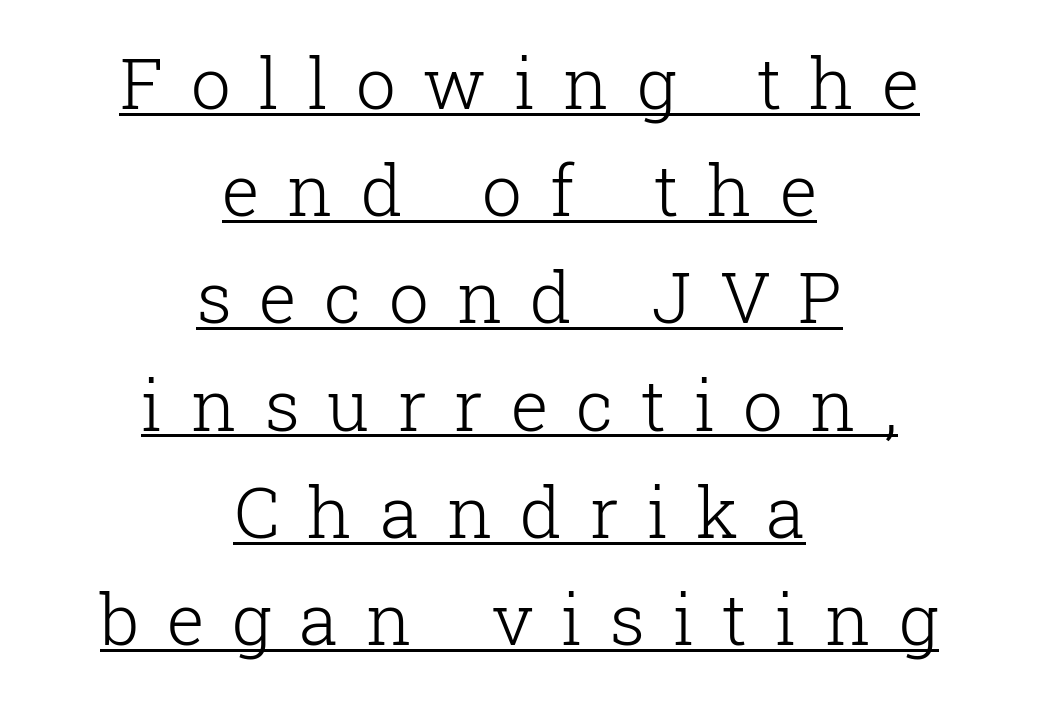
{"serif": "yes", "italic": "no", "bold": "no", "weight": "light", "width": "normal", "stroke_contrast": "low", "x_height": "medium", "monospaced": "no", "underline": "yes", "align": "center", "line_spacing": "normal", "line_spacing_ratio": 1.51, "letter_spacing": "wide", "letter_spacing_em": 0.39, "glyph_px": 71}
